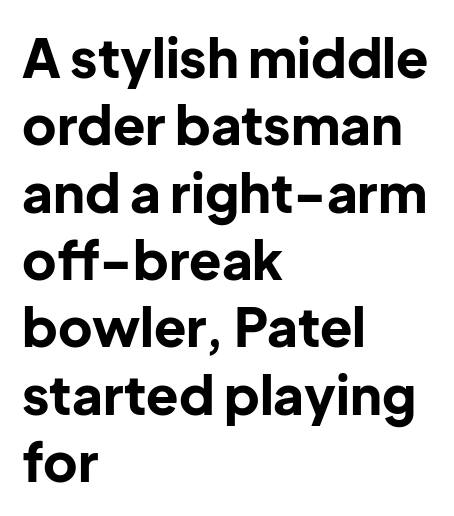
{"serif": "no", "italic": "no", "bold": "yes", "weight": "bold", "width": "normal", "stroke_contrast": "low", "x_height": "medium", "monospaced": "no", "underline": "no", "align": "left", "line_spacing": "normal", "line_spacing_ratio": 1.27, "letter_spacing": "normal", "letter_spacing_em": 0.0, "glyph_px": 53}
